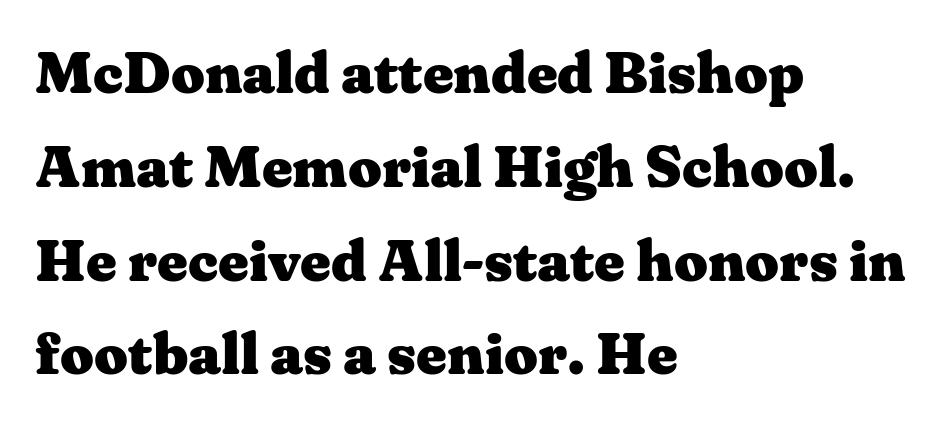
{"serif": "yes", "italic": "no", "bold": "yes", "weight": "heavy", "width": "wide", "stroke_contrast": "medium", "x_height": "medium", "monospaced": "no", "underline": "no", "align": "left", "line_spacing": "normal", "line_spacing_ratio": 1.59, "letter_spacing": "normal", "letter_spacing_em": 0.0, "glyph_px": 59}
